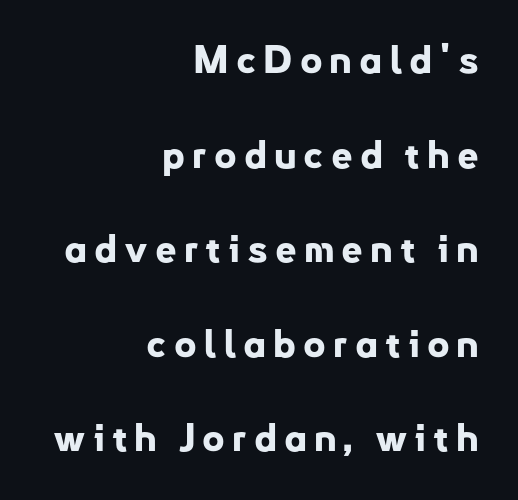
The image shows 38 px bold sans-serif type, upright; set right-aligned, loose line spacing (2.49x), not underlined; low stroke contrast and a small x-height.
